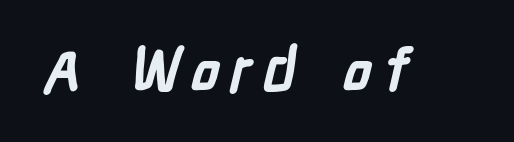
The image shows 60 px semibold, condensed sans-serif type; set not underlined; low stroke contrast and a medium x-height.
